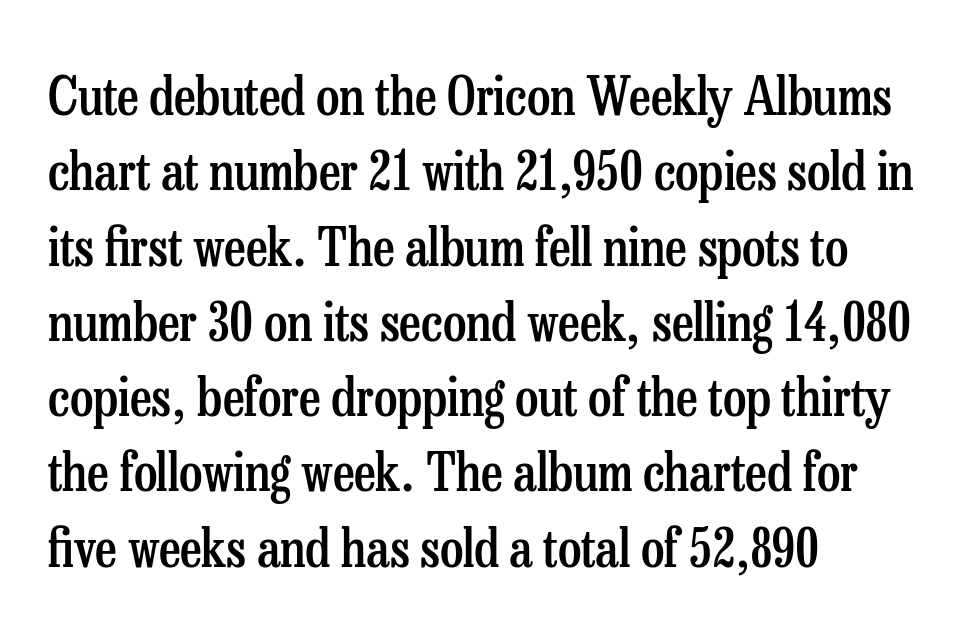
{"serif": "yes", "italic": "no", "bold": "semi", "weight": "semibold", "width": "condensed", "stroke_contrast": "low", "x_height": "medium", "monospaced": "no", "underline": "no", "align": "left", "line_spacing": "normal", "line_spacing_ratio": 1.42, "letter_spacing": "normal", "letter_spacing_em": 0.0, "glyph_px": 53}
